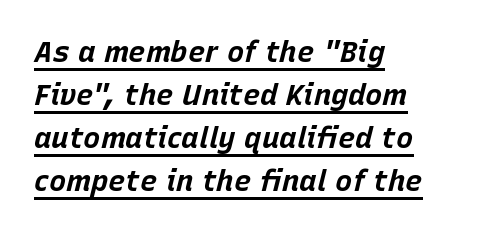
{"italic": "yes", "lean": "right", "slant_degrees": 15, "bold": "yes", "weight": "bold", "width": "normal", "stroke_contrast": "low", "x_height": "large", "monospaced": "no", "underline": "yes", "align": "left", "line_spacing": "normal", "line_spacing_ratio": 1.48, "letter_spacing": "normal", "letter_spacing_em": 0.0, "glyph_px": 29}
